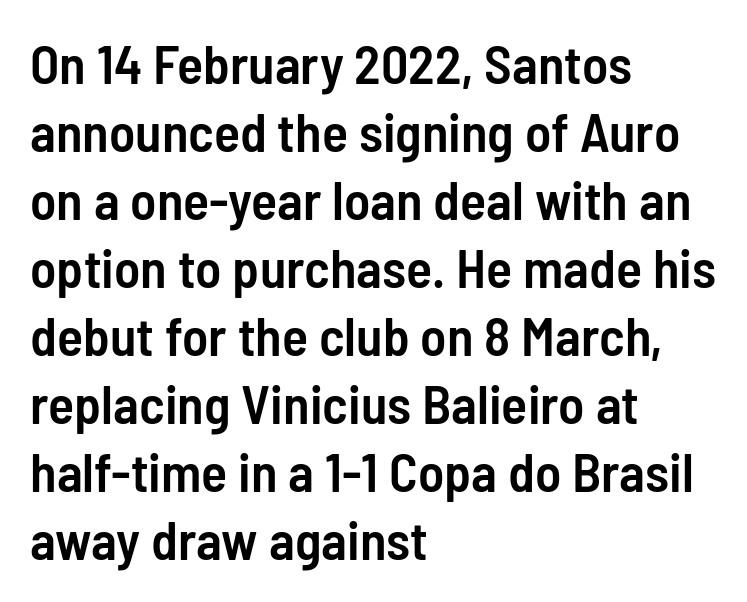
Q: Is the text bold? A: Semi-bold.
Q: Is the text italic (slanted)? A: No, it is upright.
Q: Is the typeface a serif or a sans-serif typeface? A: Sans-serif.
Q: Is the text underlined? A: No.
Q: How is the paragraph aligned? A: Left-aligned.
Q: Is the spacing between letters normal or unusually wide? A: Normal.
Q: Is the spacing between lines tight, normal or loose? A: Normal.
Q: Width (condensed, normal, or wide)? A: Condensed.
Q: Stroke contrast? A: Low.
Q: x-height? A: Medium.
Q: Monospaced? A: No.
